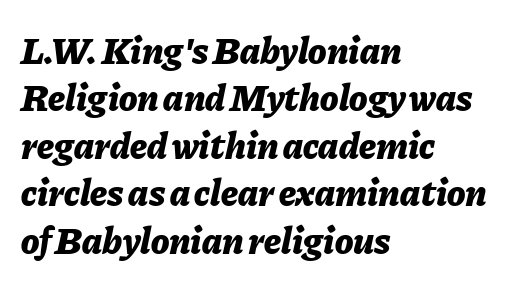
Q: Is the text bold? A: Yes.
Q: Is the text italic (slanted)? A: Yes, it leans right by about 11 degrees.
Q: Is the text underlined? A: No.
Q: How is the paragraph aligned? A: Left-aligned.
Q: Is the spacing between letters normal or unusually wide? A: Normal.
Q: Is the spacing between lines tight, normal or loose? A: Normal.
Q: Width (condensed, normal, or wide)? A: Normal.
Q: Stroke contrast? A: Low.
Q: x-height? A: Medium.
Q: Monospaced? A: No.
